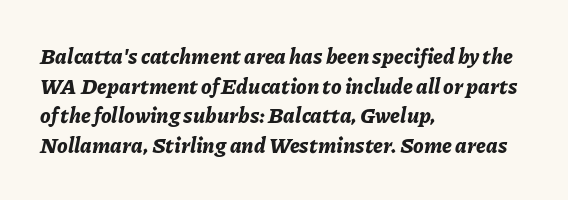
Students, note that the glyphs here touch the page at normal intervals. The foot of each line stays bare and open. The font is running at its bold setting. The vertical gap from one line to the next is medium. Reading down the block, your eye returns to a fixed left position each line. Compared with ordinary roman type, these characters are visibly tilted.
